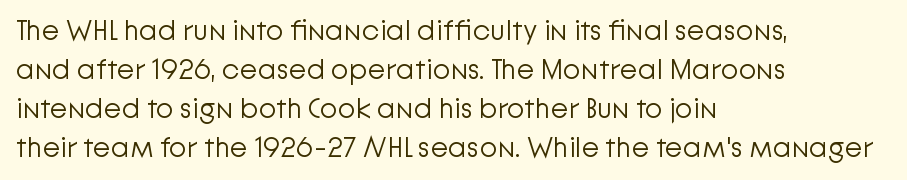
Normally led — the rows are evenly, conventionally spaced. Is the type heavy? It reads as light-to-regular instead. A roman cut, with each character standing at attention. Here the designer chose a conventional face with non-uniform glyph widths. Type style note: lacks serifs. Any mark beneath the type? The region is blank.
